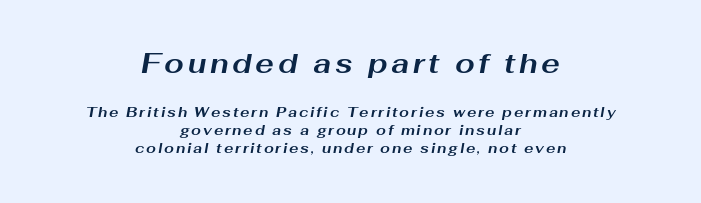
The image shows 28 px bold, wide type, italic (leaning right); set centered, normal line spacing (1.28x), not underlined; the first (top) block is 2.0x larger; medium stroke contrast and a medium x-height.
